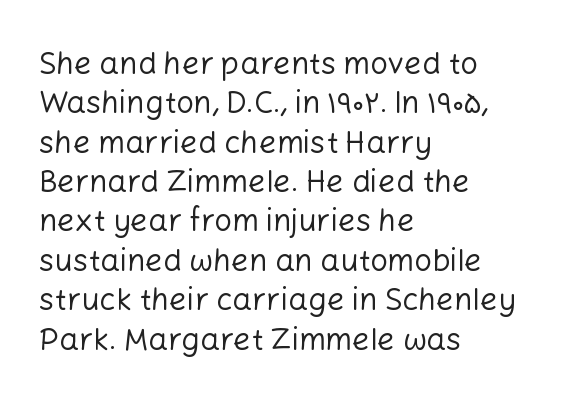
The font is comparable to plain body text, perhaps lighter. Do the characters align in a grid? No, the font is proportional. Every row of glyphs begins at an identical x-position on the left. Successive baselines arrive at the customary interval. The horizontal fit of the characters is conventional and even. Unlike a traditional serif, this face leaves its strokes unadorned.
